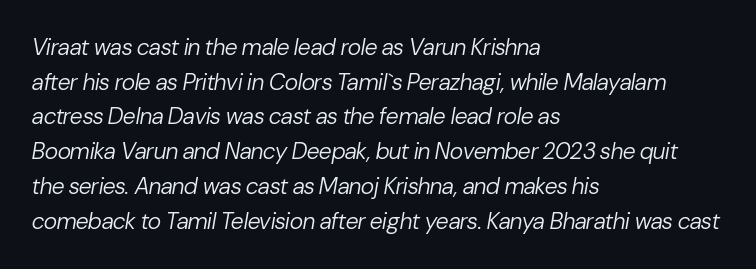
{"italic": "yes", "lean": "right", "slant_degrees": 10, "bold": "no", "underline": "no", "align": "left", "line_spacing": "normal", "line_spacing_ratio": 1.51, "letter_spacing": "normal", "letter_spacing_em": 0.0, "glyph_px": 23}
